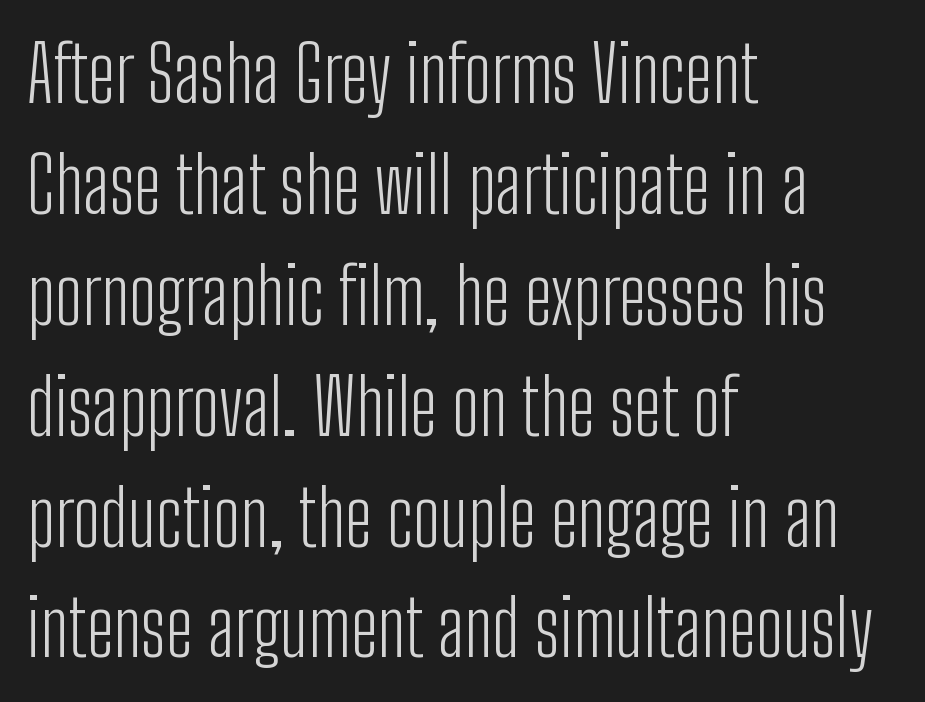
The image shows 77 px light, condensed sans-serif type, upright; set left-aligned, normal line spacing (1.44x), normal letter spacing, not underlined; low stroke contrast and a medium x-height.
